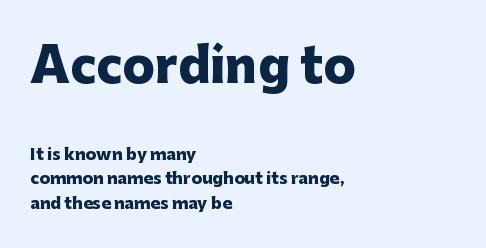
The image shows 48 px heavy sans-serif type, upright; set left-aligned, normal line spacing (1.53x), normal letter spacing, not underlined; the first (top) block is 3.0x larger; low stroke contrast and a medium x-height.
